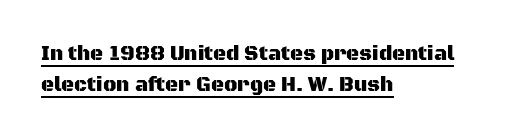
Interline gaps are of average width in this sample. The rag falls on the right side of this text block. Is the letter spacing exaggerated? No — it looks like the ordinary default. Every stem runs plumb, perpendicular to the baseline. This is underlined copy, the kind a proofreader might mark for attention.
